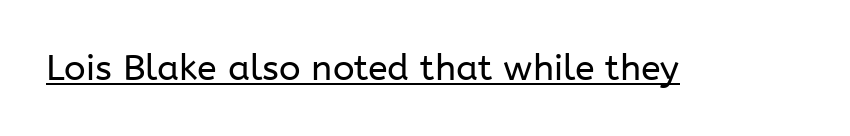
Looks like regular typesetting: each glyph gets only the width it needs. Unlike a traditional serif, this face leaves its strokes unadorned. Rendered with straight, roman letterforms. Underlining? Definitely there.
